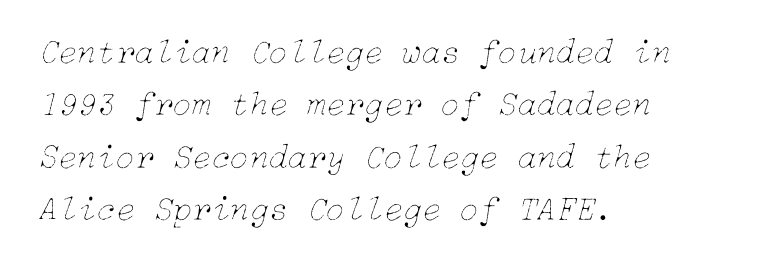
The image shows 35 px thin type, italic (leaning right); set left-aligned, normal line spacing (1.5x), normal letter spacing, not underlined; low stroke contrast and a medium x-height.
